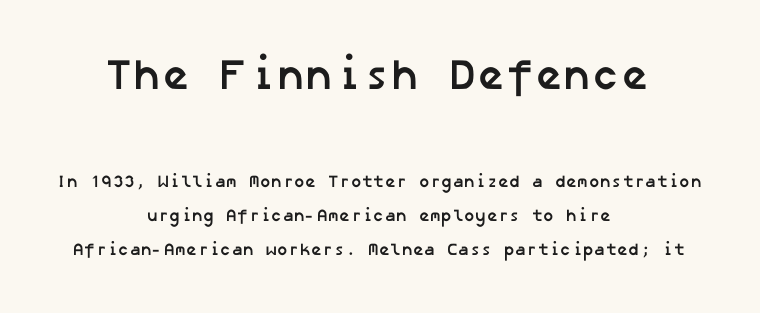
{"serif": "no", "bold": "yes", "weight": "semibold", "width": "normal", "stroke_contrast": "low", "x_height": "medium", "underline": "no", "align": "center", "line_spacing": "loose", "line_spacing_ratio": 1.99, "letter_spacing": "normal", "letter_spacing_em": 0.0, "larger_block": "first", "size_ratio": 2.53, "glyph_px": 43}
